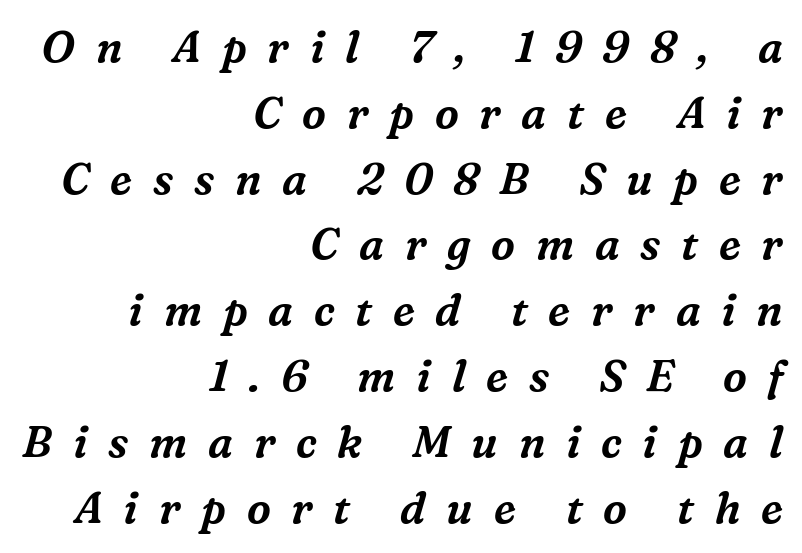
{"serif": "yes", "italic": "yes", "lean": "right", "slant_degrees": 16, "width": "normal", "stroke_contrast": "medium", "x_height": "medium", "monospaced": "no", "underline": "no", "align": "right", "line_spacing": "normal", "line_spacing_ratio": 1.53, "letter_spacing": "wide", "letter_spacing_em": 0.48, "glyph_px": 43}
